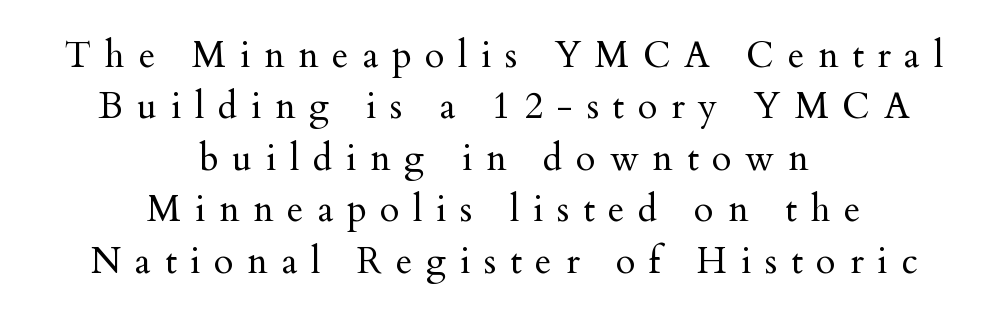
Q: Is the text bold? A: No.
Q: Is the text italic (slanted)? A: No, it is upright.
Q: Is the typeface a serif or a sans-serif typeface? A: Serif.
Q: Is the text underlined? A: No.
Q: How is the paragraph aligned? A: Centered.
Q: Is the spacing between letters normal or unusually wide? A: Unusually wide.
Q: Is the spacing between lines tight, normal or loose? A: Normal.
Q: Width (condensed, normal, or wide)? A: Normal.
Q: Stroke contrast? A: Medium.
Q: x-height? A: Small.
Q: Monospaced? A: No.
